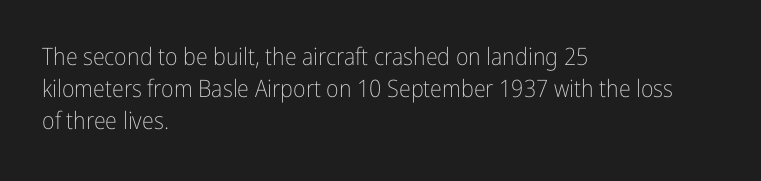
A bare baseline throughout the passage. Does the lettering tilt? It doesn't — this is upright. Leftover space on each line is placed entirely after the last word. Regarding leading, the lines here are spaced in the standard way. Inter-character spacing is left at the font's built-in metrics. Compared with a typical body face, this is equally light or lighter still.
